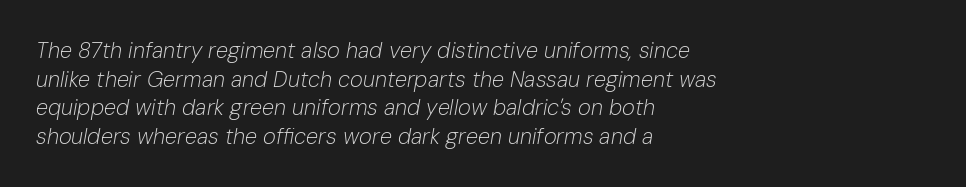
Q: Is the text bold? A: No.
Q: Is the text italic (slanted)? A: Yes, it leans right by about 10 degrees.
Q: Is the text underlined? A: No.
Q: How is the paragraph aligned? A: Left-aligned.
Q: Is the spacing between letters normal or unusually wide? A: Normal.
Q: Is the spacing between lines tight, normal or loose? A: Normal.
